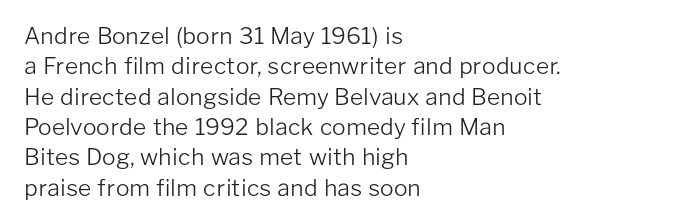
The space directly below the letters is spotless. Caption: standard tracking, unaltered. Vertically, the passage feels balanced, rows spaced as you'd expect. Does the lettering tilt? It doesn't — this is upright.
